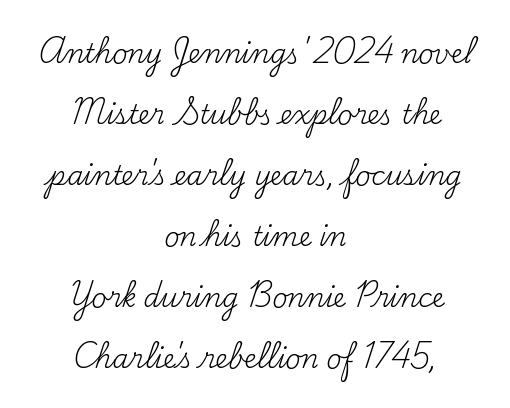
Q: Is the text bold? A: No.
Q: Is the text italic (slanted)? A: Yes.
Q: Is the text underlined? A: No.
Q: How is the paragraph aligned? A: Centered.
Q: Is the spacing between letters normal or unusually wide? A: Normal.
Q: Is the spacing between lines tight, normal or loose? A: Loose.
